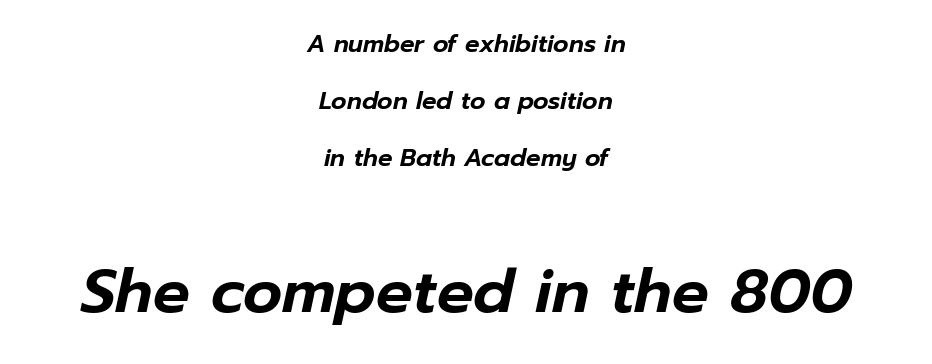
The image shows 61 px text type, italic (leaning right); set centered, loose line spacing (2.38x), normal letter spacing, not underlined; the second (bottom) block is 2.54x larger; low stroke contrast and a medium x-height.
